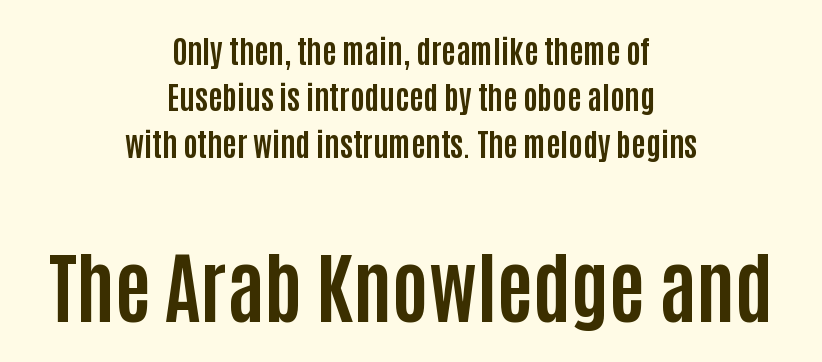
Q: Is the text bold? A: Yes.
Q: Is the text italic (slanted)? A: No, it is upright.
Q: Is the typeface a serif or a sans-serif typeface? A: Sans-serif.
Q: Is the text underlined? A: No.
Q: How is the paragraph aligned? A: Centered.
Q: Is the spacing between letters normal or unusually wide? A: Normal.
Q: Is the spacing between lines tight, normal or loose? A: Normal.
Q: Which block of text is set in a larger size, the first (top) or the second (bottom)? A: The second (bottom) one.
Q: Width (condensed, normal, or wide)? A: Condensed.
Q: Stroke contrast? A: Low.
Q: x-height? A: Large.
Q: Monospaced? A: No.
